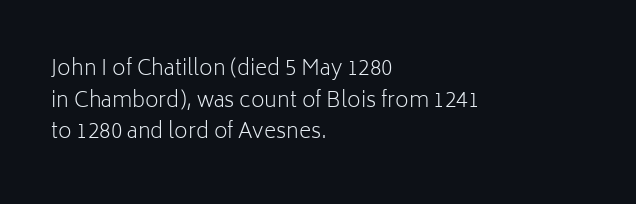
Q: Is the text bold? A: No.
Q: Is the text italic (slanted)? A: No, it is upright.
Q: Is the text underlined? A: No.
Q: How is the paragraph aligned? A: Left-aligned.
Q: Is the spacing between letters normal or unusually wide? A: Normal.
Q: Is the spacing between lines tight, normal or loose? A: Normal.
